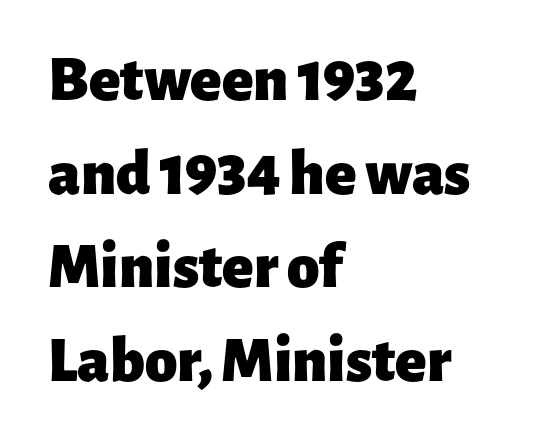
The image shows 65 px heavy sans-serif type, upright; set left-aligned, normal line spacing (1.44x), normal letter spacing, not underlined; low stroke contrast and a medium x-height.
